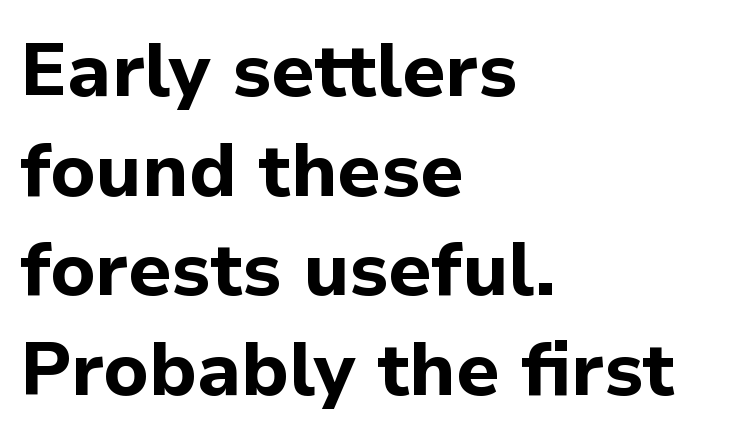
Evenly set lines give the paragraph a standard silhouette. The face used here is rendered with its standard letterfit. The letters carry no serifs — their stems end cleanly without finishing strokes. The type sits square on the baseline with zero lean.
